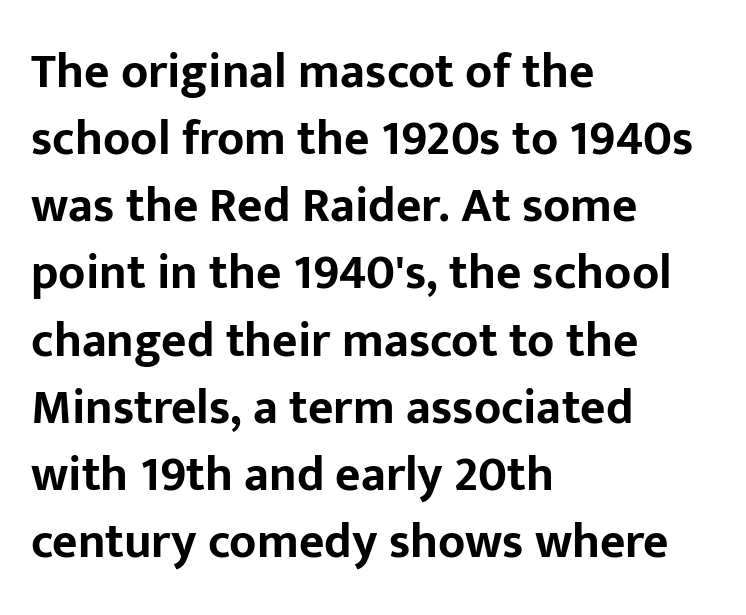
Q: Is the text bold? A: Yes.
Q: Is the text italic (slanted)? A: No, it is upright.
Q: Is the typeface a serif or a sans-serif typeface? A: Sans-serif.
Q: Is the text underlined? A: No.
Q: How is the paragraph aligned? A: Left-aligned.
Q: Is the spacing between letters normal or unusually wide? A: Normal.
Q: Is the spacing between lines tight, normal or loose? A: Normal.
Q: Width (condensed, normal, or wide)? A: Normal.
Q: Stroke contrast? A: Low.
Q: x-height? A: Medium.
Q: Monospaced? A: No.
